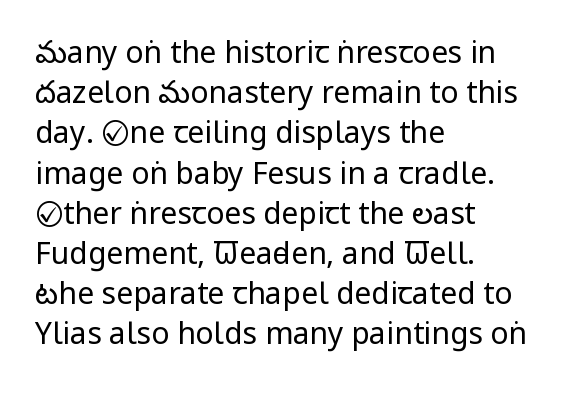
The image shows 30 px regular-weight, condensed sans-serif type, upright; set left-aligned, normal line spacing (1.34x), normal letter spacing, not underlined; low stroke contrast and a large x-height.
